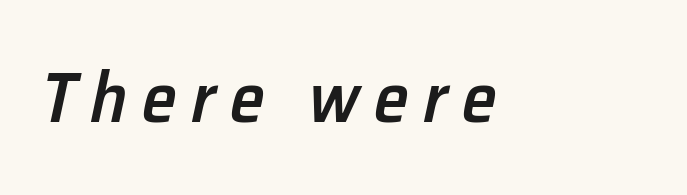
Caption: semibold face, moderately heavy strokes. The string is rendered with underlining switched off. These lines are rendered in a variable-pitch font. Italic: yes, the glyphs are oblique. The type is letterspaced generously, with wide tracking.
